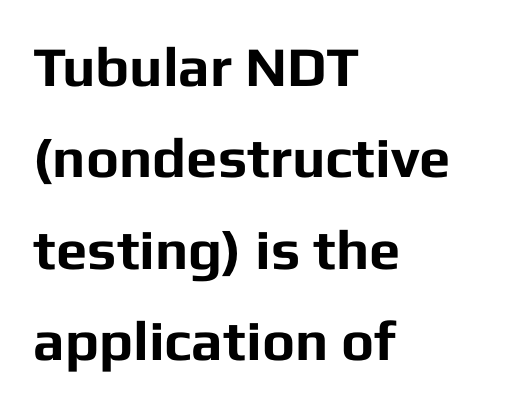
Q: Is the text bold? A: Yes.
Q: Is the text italic (slanted)? A: No, it is upright.
Q: Is the typeface a serif or a sans-serif typeface? A: Sans-serif.
Q: Is the text underlined? A: No.
Q: How is the paragraph aligned? A: Left-aligned.
Q: Is the spacing between letters normal or unusually wide? A: Normal.
Q: Is the spacing between lines tight, normal or loose? A: Normal.
Q: Width (condensed, normal, or wide)? A: Normal.
Q: Stroke contrast? A: Low.
Q: x-height? A: Medium.
Q: Monospaced? A: No.
